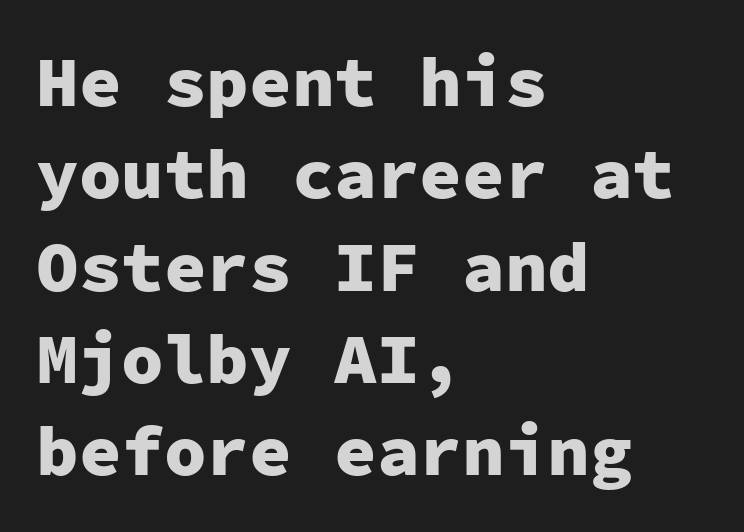
{"serif": "no", "italic": "no", "bold": "yes", "weight": "heavy", "width": "normal", "stroke_contrast": "low", "x_height": "medium", "monospaced": "yes", "underline": "no", "align": "left", "line_spacing": "normal", "line_spacing_ratio": 1.3, "letter_spacing": "normal", "letter_spacing_em": 0.0, "glyph_px": 71}
